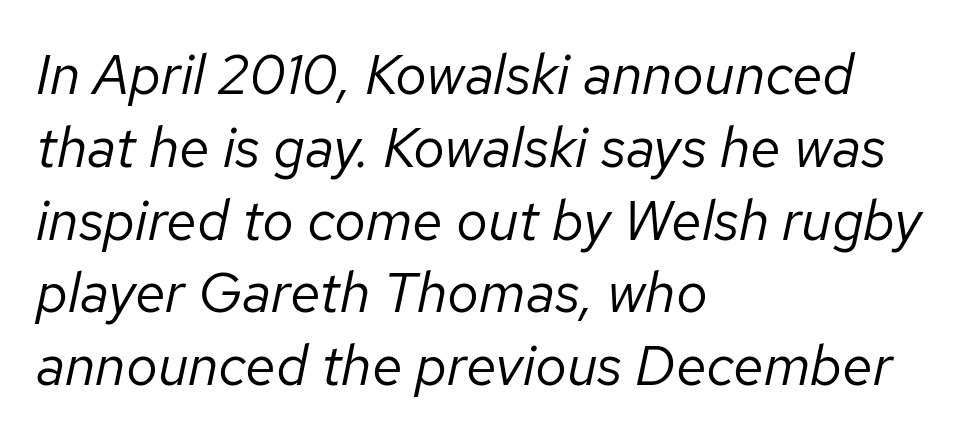
The image shows 56 px regular-weight type, italic (leaning right); set left-aligned, normal line spacing (1.3x), normal letter spacing, not underlined; low stroke contrast and a medium x-height.
